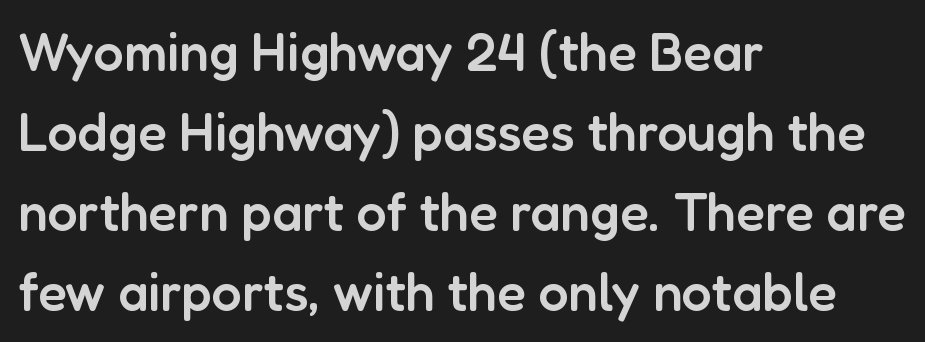
The image shows 53 px semibold sans-serif type, upright; set left-aligned, normal line spacing (1.51x), normal letter spacing, not underlined; low stroke contrast and a medium x-height.
